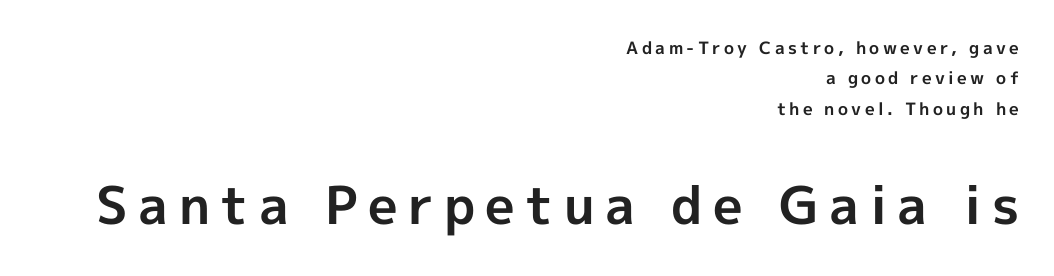
{"serif": "no", "italic": "no", "bold": "yes", "weight": "bold", "width": "normal", "x_height": "medium", "monospaced": "no", "underline": "no", "align": "right", "line_spacing_ratio": 1.79, "letter_spacing": "wide", "letter_spacing_em": 0.2, "larger_block": "second", "size_ratio": 3.06, "glyph_px": 52}
